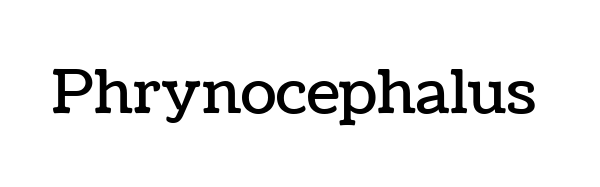
{"italic": "no", "width": "normal", "stroke_contrast": "low", "x_height": "medium", "monospaced": "no", "underline": "no", "letter_spacing": "normal", "letter_spacing_em": 0.0, "glyph_px": 60}
